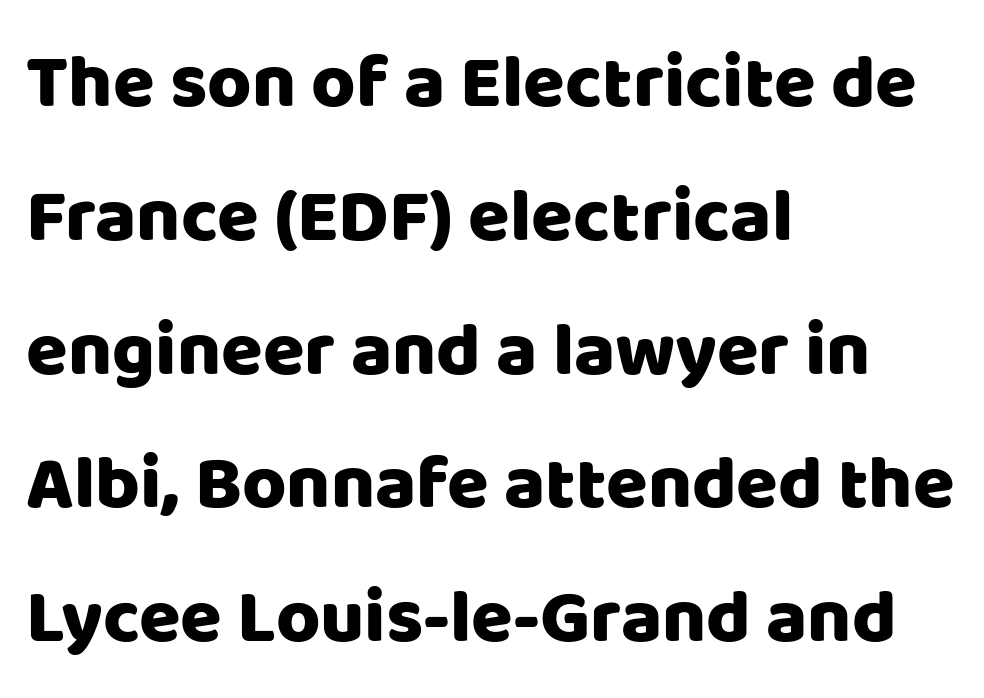
The image shows 76 px sans-serif type, upright; set left-aligned, line spacing 1.76x, normal letter spacing, not underlined; low stroke contrast and a large x-height.
